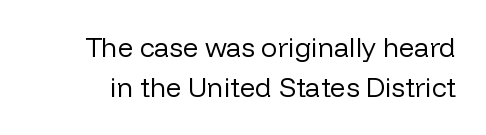
Q: Is the text bold? A: No.
Q: Is the text italic (slanted)? A: No, it is upright.
Q: Is the text underlined? A: No.
Q: Is the spacing between letters normal or unusually wide? A: Normal.
Q: Is the spacing between lines tight, normal or loose? A: Normal.
